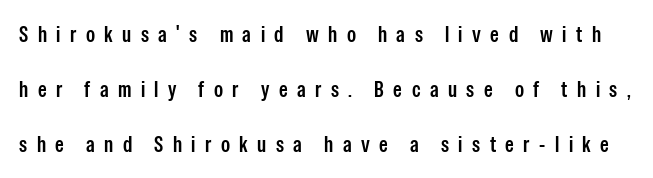
{"italic": "no", "bold": "semi", "underline": "no", "line_spacing": "loose", "line_spacing_ratio": 2.5, "letter_spacing": "wide", "letter_spacing_em": 0.43, "glyph_px": 22}
